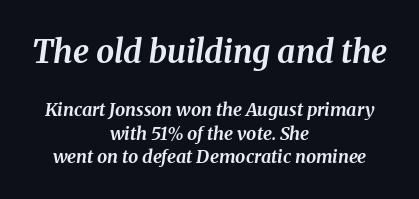
This sample uses plain, unmodified letter spacing. Stroke thickness is high; the sample reads as a true bold. Has an underline been added? It has not. There's an unmistakable incline to the writing here. The rendering shrinks the type as you move from the upper chunk to the lower. Each letter keeps its own natural width here, so spacing adapts to shape.
